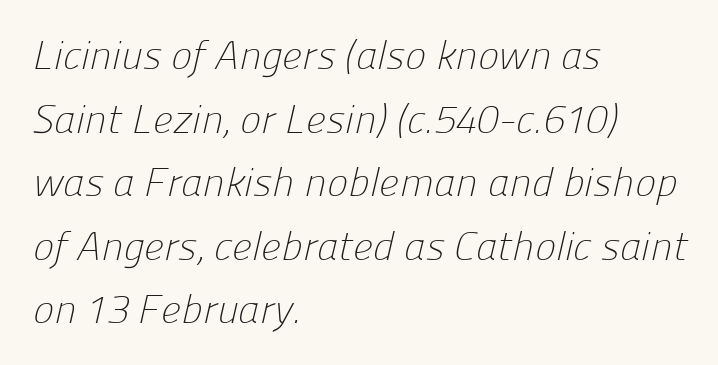
Q: Is the text bold? A: No.
Q: Is the typeface a serif or a sans-serif typeface? A: Sans-serif.
Q: Is the text underlined? A: No.
Q: How is the paragraph aligned? A: Left-aligned.
Q: Is the spacing between letters normal or unusually wide? A: Normal.
Q: Is the spacing between lines tight, normal or loose? A: Normal.
Q: Width (condensed, normal, or wide)? A: Normal.
Q: Stroke contrast? A: Low.
Q: x-height? A: Medium.
Q: Monospaced? A: No.
